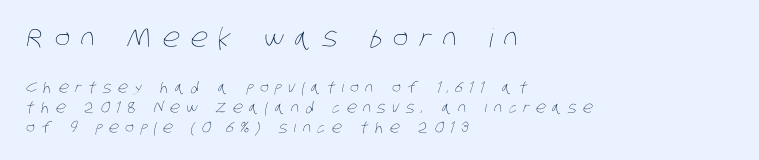
The image shows 26 px text type; set left-aligned, normal line spacing (1.32x), unusually wide letter spacing (+0.42 em), not underlined; the first (top) block is 1.73x larger.
